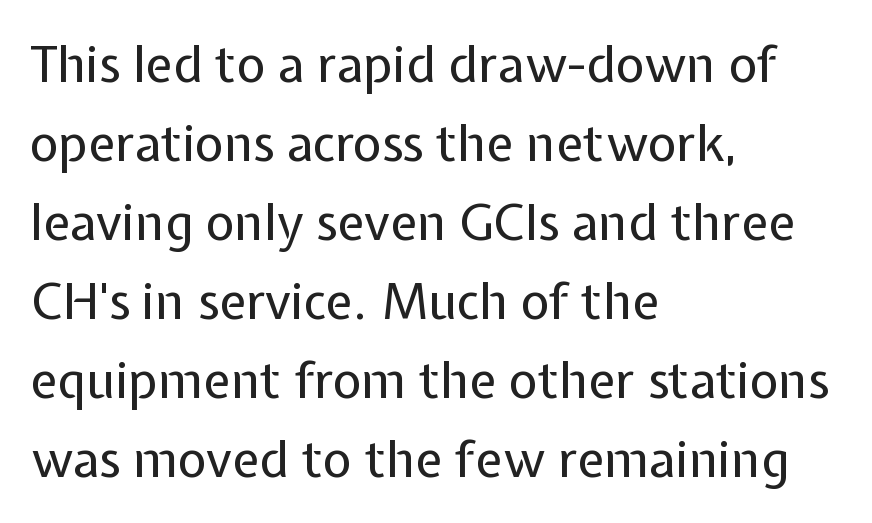
The gap between lines stays unmarked. The letters advance in unequal steps, a hallmark of proportional type. The rows are spaced the way most documents space them. The typesetter chose a ragged-right arrangement here.
